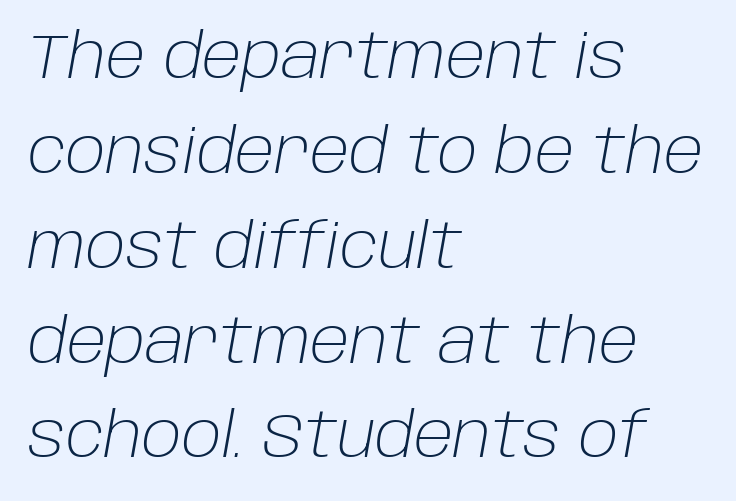
The image shows 62 px light type, italic (leaning right); set left-aligned, normal line spacing (1.53x), normal letter spacing, not underlined; low stroke contrast and a large x-height.
